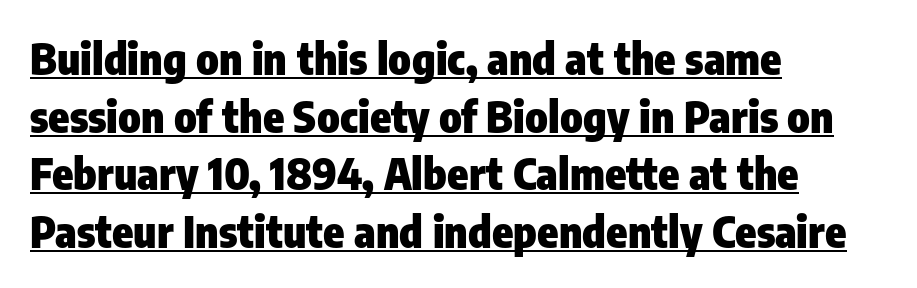
Q: Is the text bold? A: Yes.
Q: Is the text italic (slanted)? A: No, it is upright.
Q: Is the typeface a serif or a sans-serif typeface? A: Sans-serif.
Q: Is the text underlined? A: Yes.
Q: How is the paragraph aligned? A: Left-aligned.
Q: Is the spacing between letters normal or unusually wide? A: Normal.
Q: Is the spacing between lines tight, normal or loose? A: Normal.
Q: Width (condensed, normal, or wide)? A: Condensed.
Q: Stroke contrast? A: Low.
Q: x-height? A: Medium.
Q: Monospaced? A: No.
